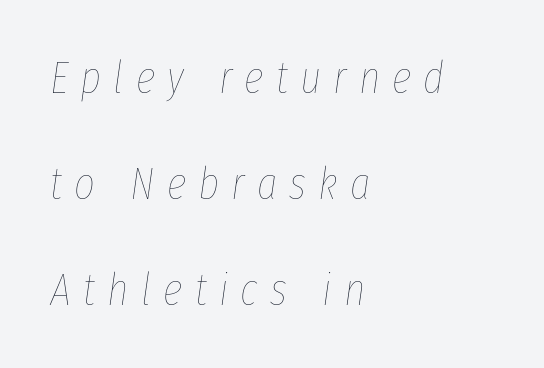
{"italic": "yes", "lean": "right", "slant_degrees": 8, "bold": "no", "weight": "thin", "width": "condensed", "stroke_contrast": "low", "x_height": "medium", "monospaced": "no", "underline": "no", "align": "left", "line_spacing": "loose", "line_spacing_ratio": 2.36, "letter_spacing": "wide", "letter_spacing_em": 0.27, "glyph_px": 45}
